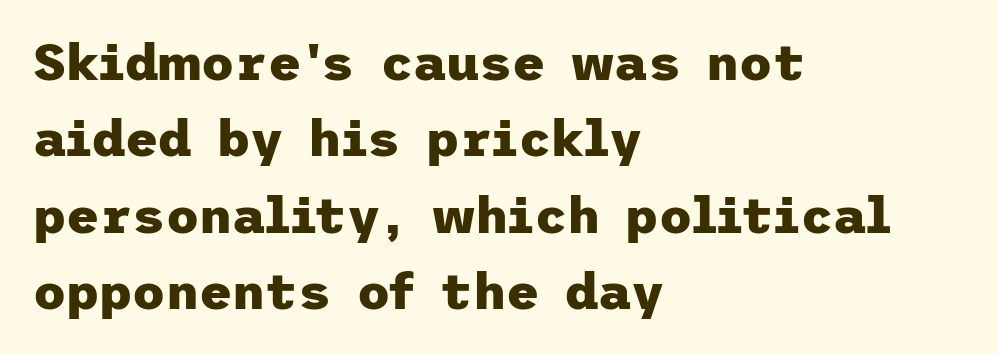
The image shows 51 px heavy sans-serif type, upright; set left-aligned, normal line spacing (1.5x), normal letter spacing, not underlined; low stroke contrast and a medium x-height.
